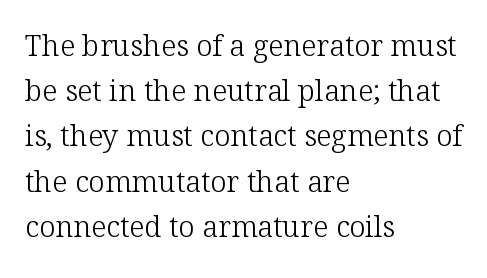
Q: Is the text bold? A: No.
Q: Is the text italic (slanted)? A: No, it is upright.
Q: Is the typeface a serif or a sans-serif typeface? A: Serif.
Q: Is the text underlined? A: No.
Q: How is the paragraph aligned? A: Left-aligned.
Q: Is the spacing between letters normal or unusually wide? A: Normal.
Q: Is the spacing between lines tight, normal or loose? A: Normal.
Q: Width (condensed, normal, or wide)? A: Normal.
Q: Stroke contrast? A: Low.
Q: x-height? A: Medium.
Q: Monospaced? A: No.
